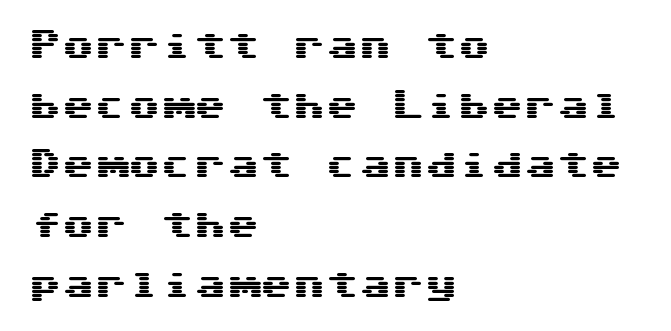
The gaps between neighbouring characters are ordinary and unremarkable. Every row of glyphs begins at an identical x-position on the left. Serifs: no, the terminals of the letterforms are clean. The specimen reads as upright at a glance. Check under the words: just untouched page.
